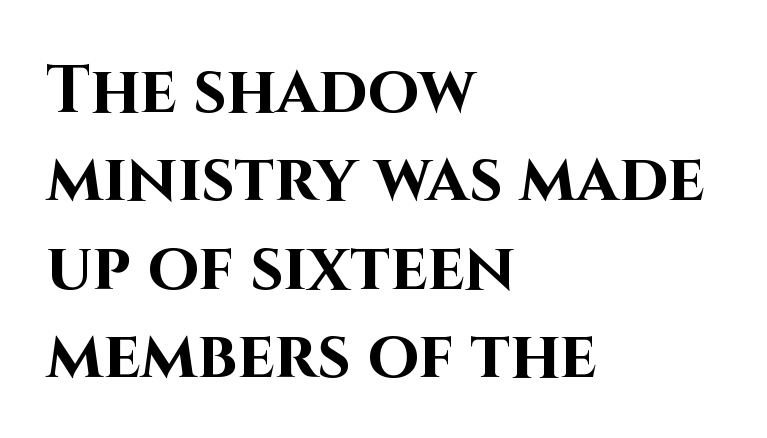
{"serif": "no", "italic": "no", "bold": "yes", "weight": "bold", "width": "normal", "stroke_contrast": "high", "x_height": "large", "monospaced": "no", "underline": "no", "align": "left", "line_spacing": "normal", "line_spacing_ratio": 1.34, "letter_spacing": "normal", "letter_spacing_em": 0.0, "glyph_px": 66}
